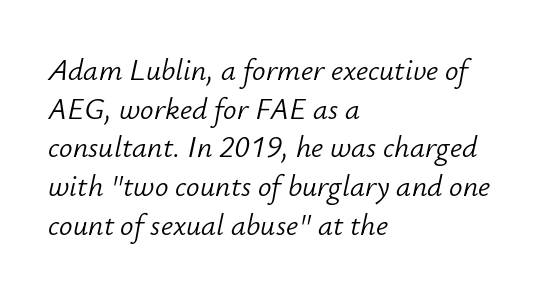
Q: Is the text bold? A: No.
Q: Is the text italic (slanted)? A: Yes, it leans right by about 12 degrees.
Q: Is the text underlined? A: No.
Q: How is the paragraph aligned? A: Left-aligned.
Q: Is the spacing between letters normal or unusually wide? A: Normal.
Q: Is the spacing between lines tight, normal or loose? A: Normal.
Q: Width (condensed, normal, or wide)? A: Normal.
Q: Stroke contrast? A: Low.
Q: x-height? A: Small.
Q: Monospaced? A: No.
